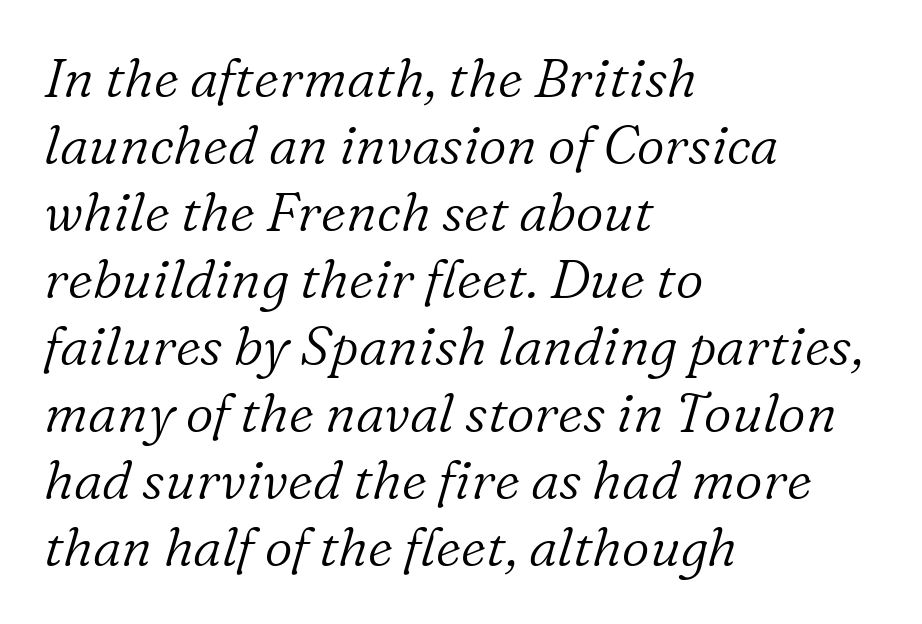
{"serif": "yes", "italic": "yes", "lean": "right", "slant_degrees": 16, "bold": "no", "weight": "light", "width": "normal", "stroke_contrast": "low", "x_height": "medium", "monospaced": "no", "underline": "no", "align": "left", "line_spacing_ratio": 1.24, "letter_spacing": "normal", "letter_spacing_em": 0.0, "glyph_px": 54}
